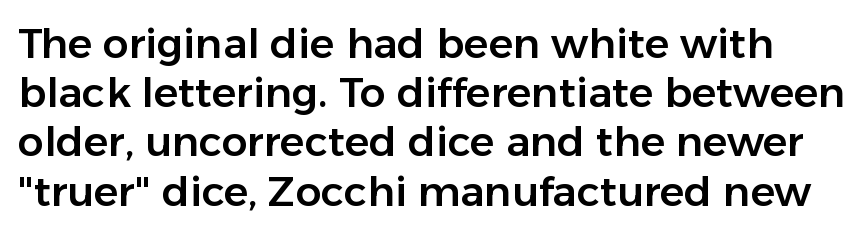
The image shows 41 px sans-serif type, upright; set line spacing 1.2x, normal letter spacing, not underlined; low stroke contrast and a medium x-height.
